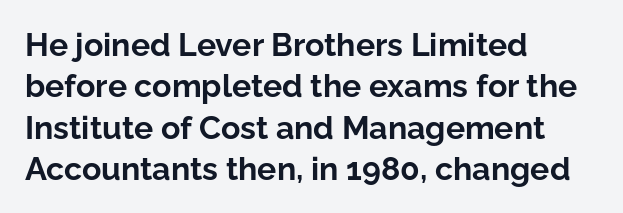
Spacing verdict: proportional, widths tailored to each character. Letter spacing: default. Stroke thickness is high; the sample reads as a true bold. These lines stack with their left ends in a neat column.
